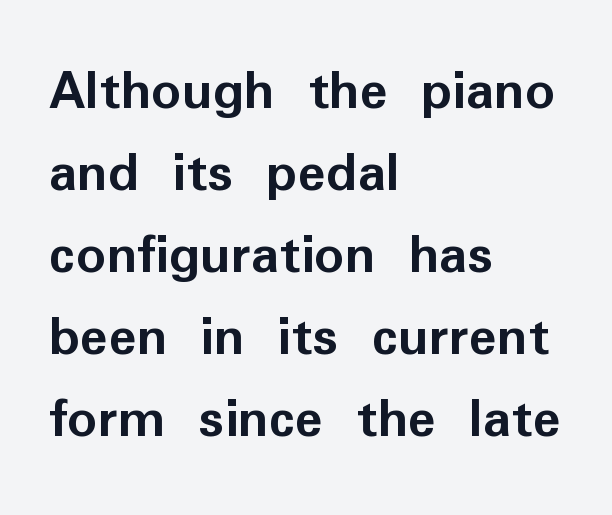
No word sits above an underline. Notice how thick the strokes are: this is what a full bold looks like. Evenly set lines give the paragraph a standard silhouette. Nope, no serifs anywhere on these letters.
